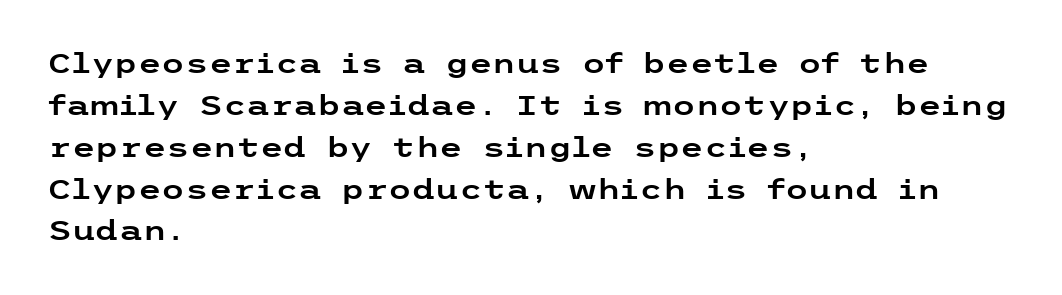
Decoration check: the copy has no underline. You can tell it's not italic because the verticals are truly vertical. Is the letter spacing exaggerated? No — it looks like the ordinary default. A classic flush-left, rag-right setting is used for this passage. Baseline-to-baseline distance is the conventional proportion of letter height.
